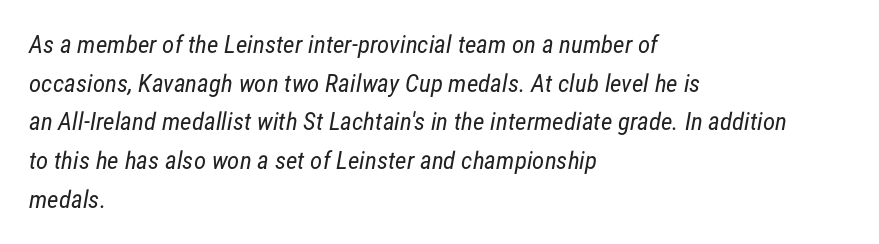
The image shows 25 px text type; set left-aligned, normal line spacing (1.55x), normal letter spacing, not underlined.
